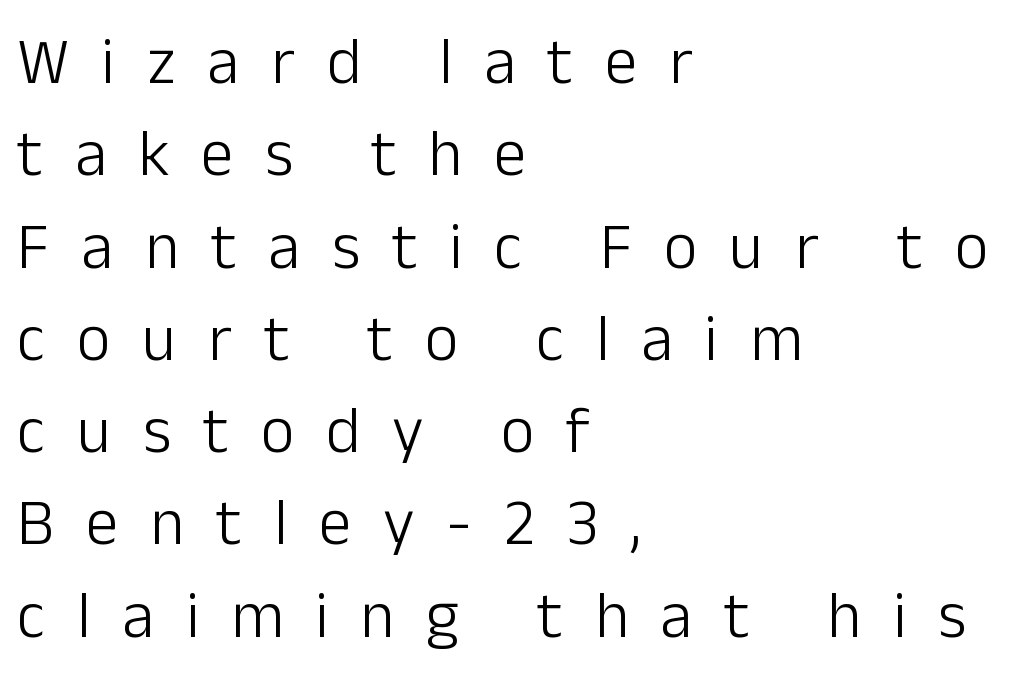
Q: Is the text bold? A: No.
Q: Is the text italic (slanted)? A: No, it is upright.
Q: Is the typeface a serif or a sans-serif typeface? A: Sans-serif.
Q: Is the text underlined? A: No.
Q: How is the paragraph aligned? A: Left-aligned.
Q: Is the spacing between letters normal or unusually wide? A: Unusually wide.
Q: Is the spacing between lines tight, normal or loose? A: Normal.
Q: Width (condensed, normal, or wide)? A: Normal.
Q: Stroke contrast? A: Low.
Q: x-height? A: Medium.
Q: Monospaced? A: No.
